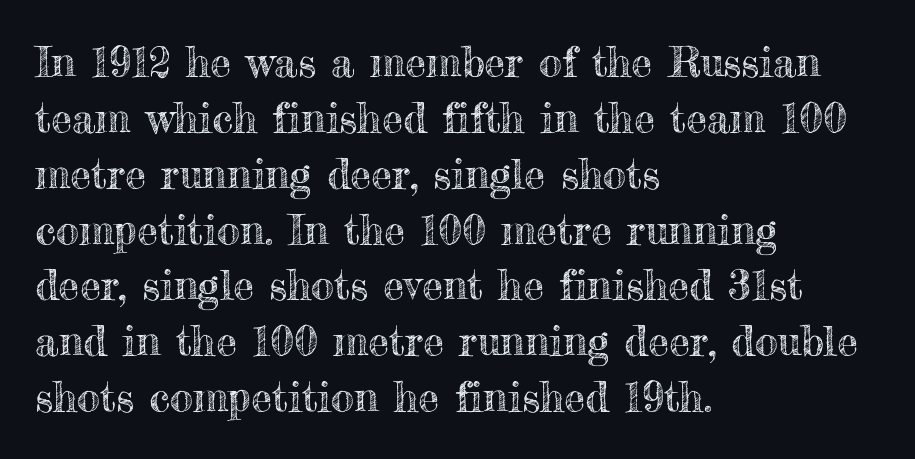
{"italic": "no", "width": "normal", "x_height": "small", "monospaced": "no", "underline": "no", "align": "left", "line_spacing": "normal", "line_spacing_ratio": 1.33, "letter_spacing": "normal", "letter_spacing_em": 0.0, "glyph_px": 42}
